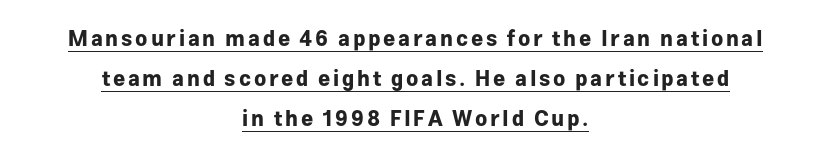
Q: Is the text bold? A: Yes.
Q: Is the text italic (slanted)? A: No, it is upright.
Q: Is the text underlined? A: Yes.
Q: How is the paragraph aligned? A: Centered.
Q: Is the spacing between lines tight, normal or loose? A: Loose.
